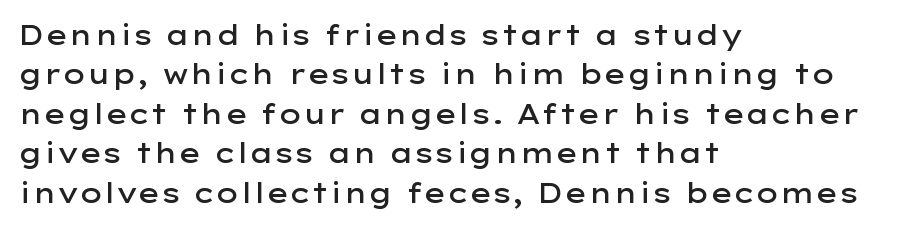
The line texture is even and compact thanks to regular tracking. The vertical gap from one line to the next is medium. It's the straight-up-and-down kind of type. I'd describe the lettering as semibold — firm but not a full bold. Layout note: lines flush left. Words float on clear page, feet unadorned.
